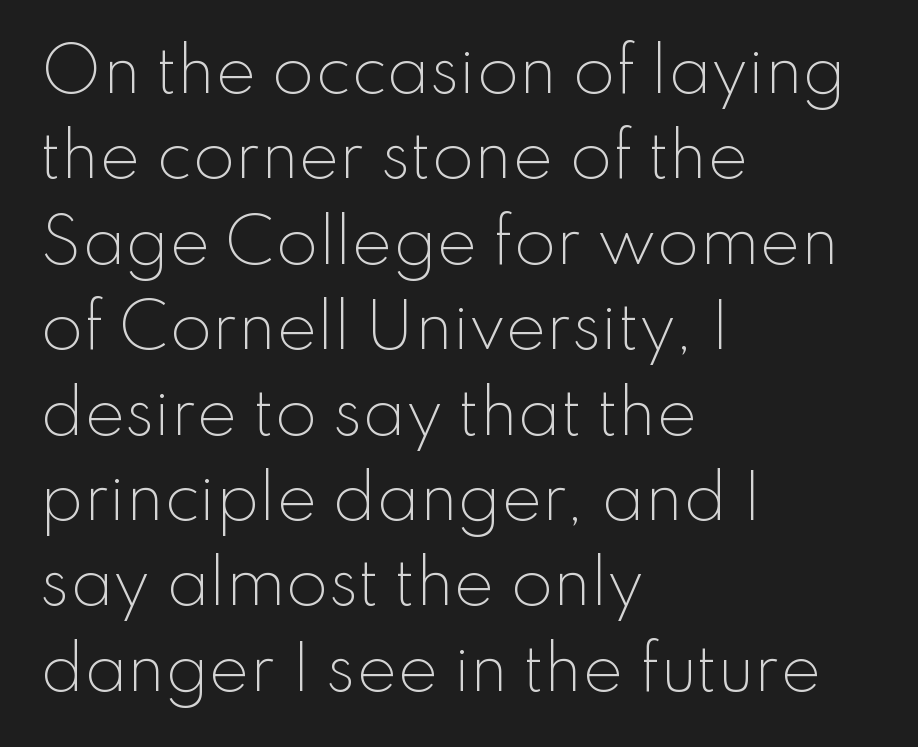
Q: Is the text bold? A: No.
Q: Is the text italic (slanted)? A: No, it is upright.
Q: Is the typeface a serif or a sans-serif typeface? A: Sans-serif.
Q: Is the text underlined? A: No.
Q: How is the paragraph aligned? A: Left-aligned.
Q: Is the spacing between letters normal or unusually wide? A: Normal.
Q: Is the spacing between lines tight, normal or loose? A: Normal.
Q: Width (condensed, normal, or wide)? A: Normal.
Q: Stroke contrast? A: Low.
Q: x-height? A: Small.
Q: Monospaced? A: No.
